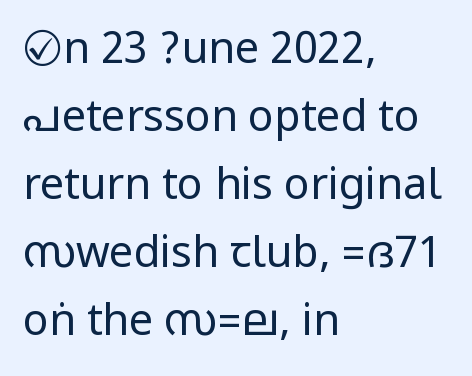
Ascenders rise straight up at ninety degrees. Is the letter spacing exaggerated? No — it looks like the ordinary default. Nothing sits at the stroke ends, so this counts as sans-serif. The lines in this sample share a left origin and differ only in where they stop. The letters look calm and open, with moderate or lighter stems.
